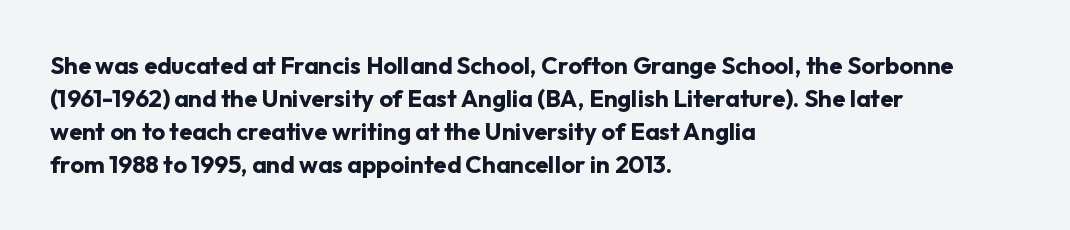
Q: Is the text bold? A: Yes.
Q: Is the text italic (slanted)? A: No, it is upright.
Q: Is the text underlined? A: No.
Q: How is the paragraph aligned? A: Left-aligned.
Q: Is the spacing between letters normal or unusually wide? A: Normal.
Q: Is the spacing between lines tight, normal or loose? A: Normal.
